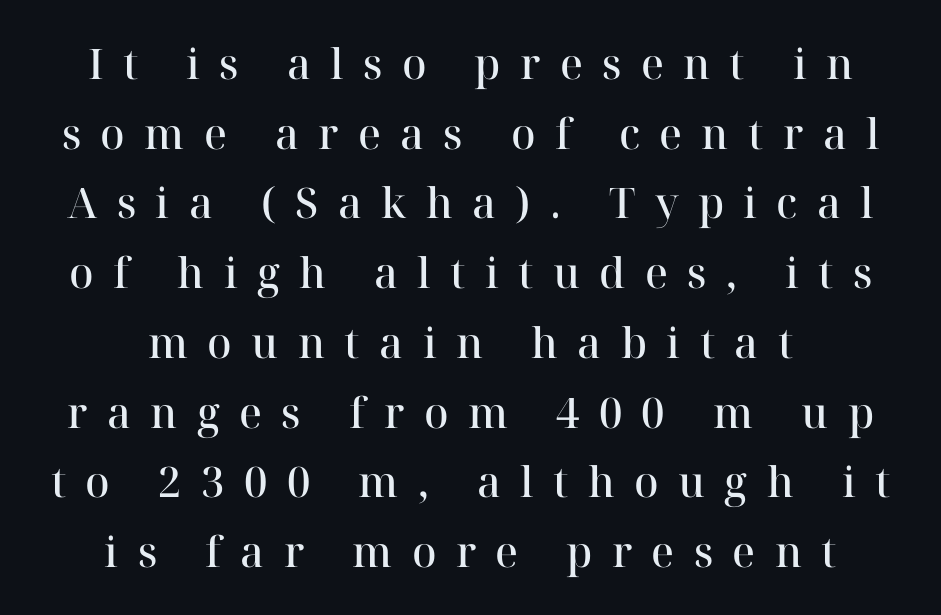
The block of text has a typical density, with ordinary space between rows. Unlike italic type, these characters show no tilt at all. These lines are rendered in a variable-pitch font. Which margin do the lines hug? Neither — every line sits in the middle. Stems and bowls a touch heavier than normal — semibold. Quick note: underline off.
